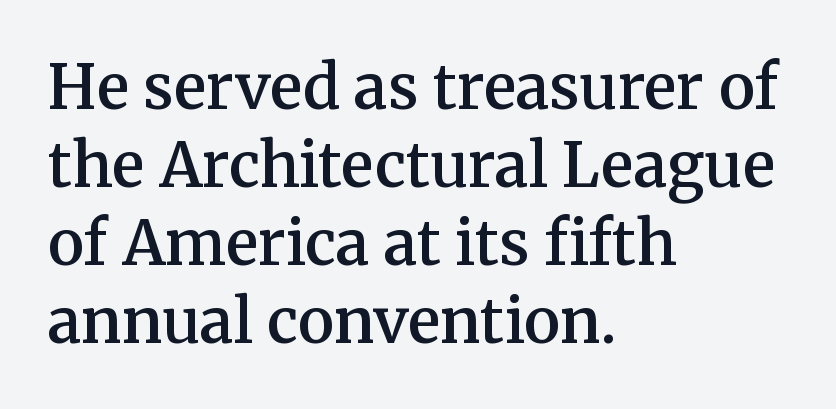
The image shows 61 px semibold serif type, upright; set left-aligned, normal line spacing (1.28x), normal letter spacing, not underlined; medium stroke contrast and a medium x-height.
